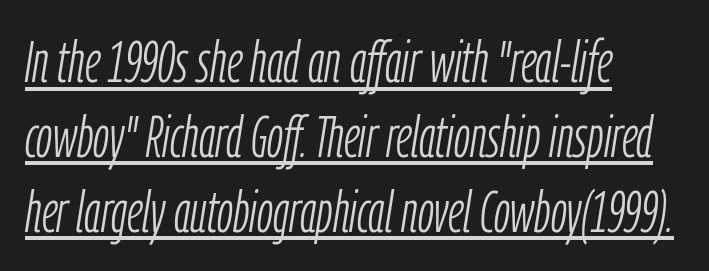
Q: Is the text bold? A: No.
Q: Is the text italic (slanted)? A: Yes, it leans right by about 9 degrees.
Q: Is the text underlined? A: Yes.
Q: How is the paragraph aligned? A: Left-aligned.
Q: Is the spacing between letters normal or unusually wide? A: Normal.
Q: Is the spacing between lines tight, normal or loose? A: Normal.
Q: Width (condensed, normal, or wide)? A: Condensed.
Q: Stroke contrast? A: Low.
Q: x-height? A: Medium.
Q: Monospaced? A: No.
